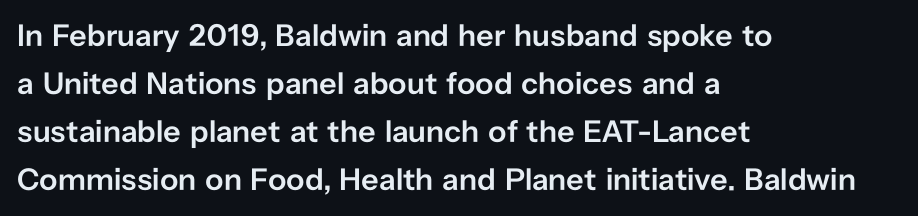
{"serif": "no", "italic": "no", "bold": "semi", "weight": "semibold", "width": "normal", "stroke_contrast": "low", "x_height": "medium", "monospaced": "no", "underline": "no", "align": "left", "line_spacing": "normal", "line_spacing_ratio": 1.55, "letter_spacing": "normal", "letter_spacing_em": 0.0, "glyph_px": 31}
